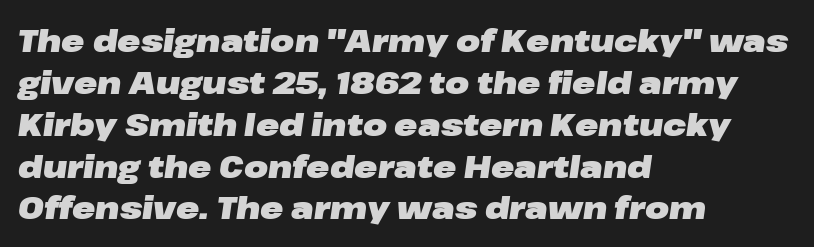
{"italic": "yes", "lean": "right", "slant_degrees": 8, "bold": "yes", "weight": "heavy", "width": "wide", "stroke_contrast": "low", "x_height": "medium", "monospaced": "no", "underline": "no", "align": "left", "line_spacing": "normal", "line_spacing_ratio": 1.35, "letter_spacing": "normal", "letter_spacing_em": 0.0, "glyph_px": 31}
